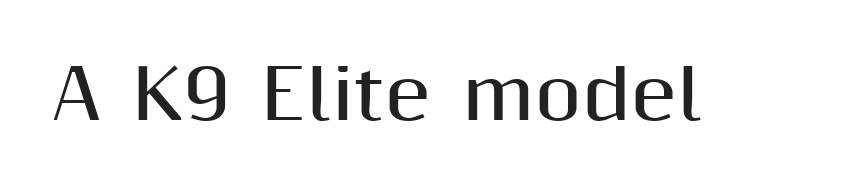
The image shows 68 px bold sans-serif type, upright; set normal letter spacing, not underlined; medium stroke contrast and a medium x-height.
